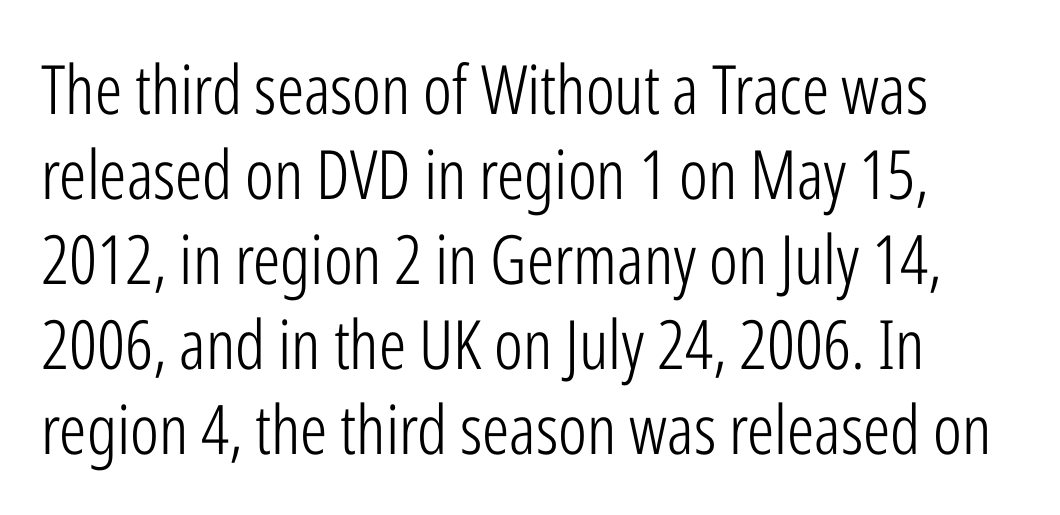
The baseline area is clear. Whoever set this chose a conventional vertical rhythm. Here the designer chose a conventional face with non-uniform glyph widths. Characters remain perfectly vertical along every line. Nobody touched the tracking dial on this one.
